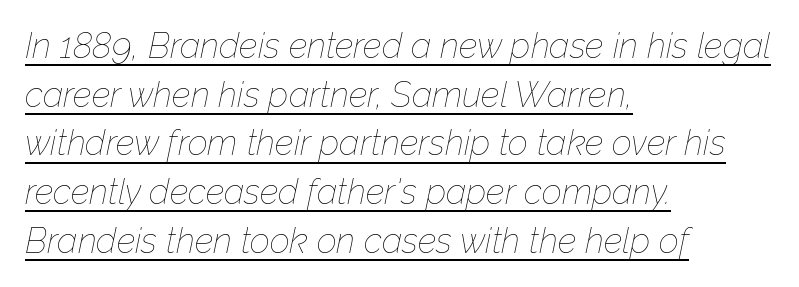
The lettering is marked with a stroke running underneath it. This sample uses plain, unmodified letter spacing. The leading is moderate, giving the passage an even texture. Summary of weight: not heavy and not bold. The face used here is proportionally spaced, like ordinary book or web type. There's an unmistakable incline to the writing here.
